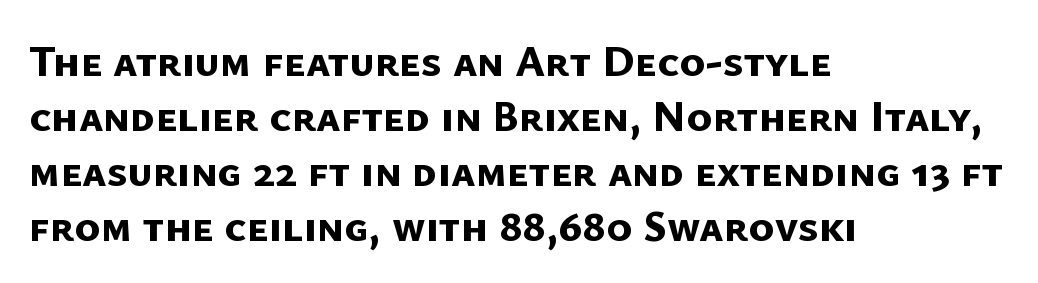
{"serif": "no", "bold": "yes", "weight": "bold", "width": "normal", "stroke_contrast": "low", "x_height": "medium", "monospaced": "no", "underline": "no", "align": "left", "line_spacing": "normal", "line_spacing_ratio": 1.25, "letter_spacing": "normal", "letter_spacing_em": 0.0, "glyph_px": 44}
